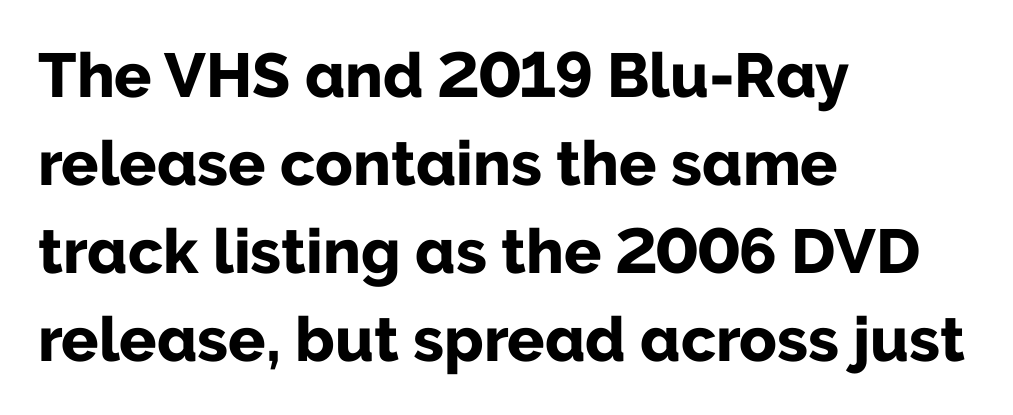
Every character sits straight up, as roman type does. Character widths vary here, with narrow letters taking less room than wide ones. Glyph-to-glyph distance matches everyday printed text. A typesetter would call this leading conventional body-copy spacing. Any mark beneath the type? The region is blank. These words are printed bold, with thick strokes throughout.
